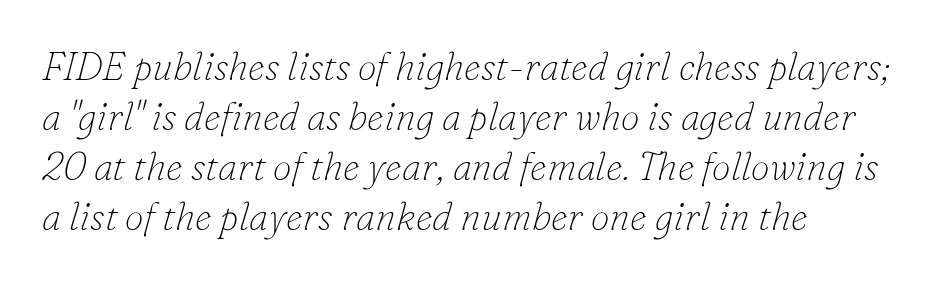
The lines sit at an ordinary, default distance from one another. Letters rest on an invisible, unmarked baseline. Note the varied advance widths — an 'i' is clearly narrower than an 'm'. This sample uses an oblique cut, with every glyph tilted off the vertical. Tracking value appears to be zero — textbook default spacing.
